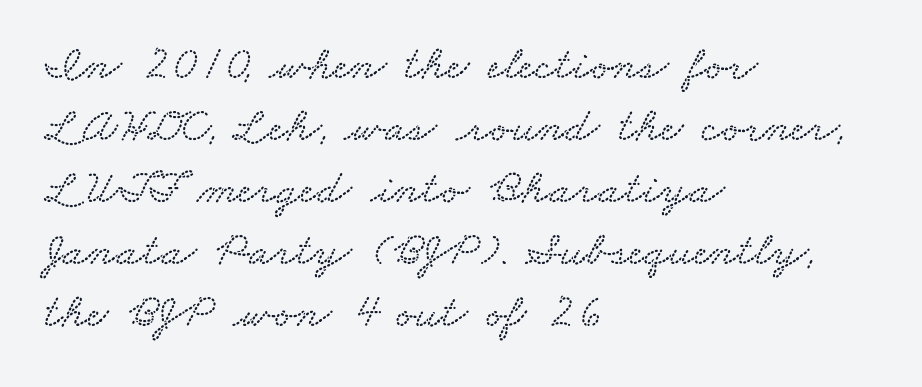
The image shows 48 px wide type; set left-aligned, normal line spacing (1.29x), normal letter spacing, not underlined; low stroke contrast and a small x-height.
